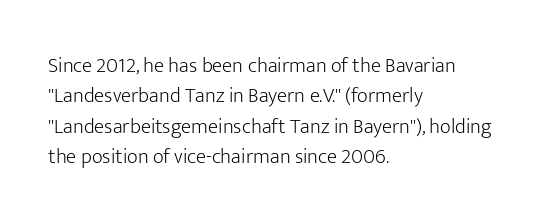
Letter spacing: default. Ink coverage per letter is moderate at most. The rag falls on the right side of this text block. Descenders are the only things crossing below the line. This block has exactly the height ordinary leading produces. This is the regular roman posture of the typeface.
